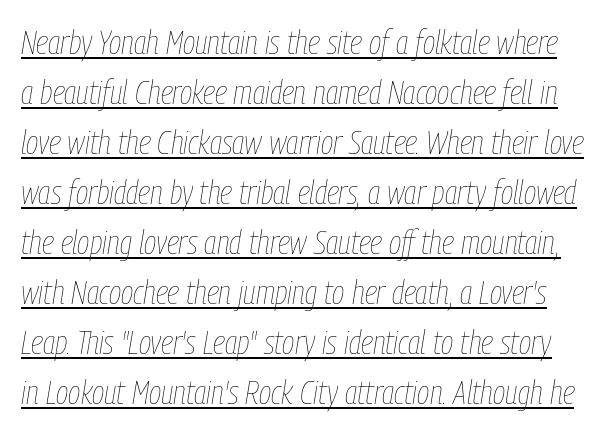
{"italic": "yes", "lean": "right", "slant_degrees": 9, "bold": "no", "weight": "thin", "width": "condensed", "stroke_contrast": "low", "x_height": "medium", "monospaced": "no", "underline": "yes", "line_spacing": "normal", "line_spacing_ratio": 1.47, "letter_spacing": "normal", "letter_spacing_em": 0.0, "glyph_px": 34}
